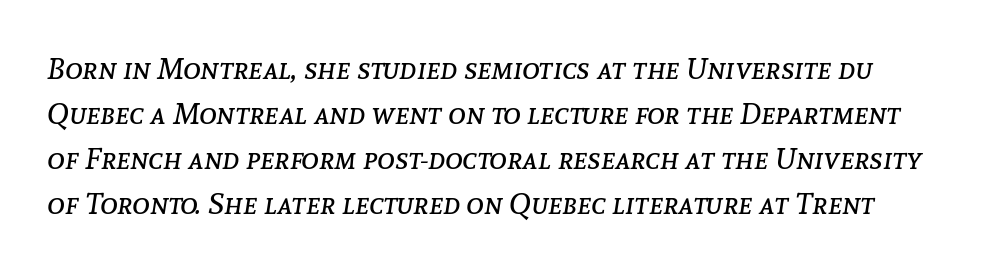
Look at the tracking — it's just the regular setting, nothing added. The foot of each line stays bare and open. These lines sit exactly where default settings would place them. The weight tops out at a normal text grade. The text carries the slant typical of an italic or oblique font. Note the varied advance widths — an 'i' is clearly narrower than an 'm'.
